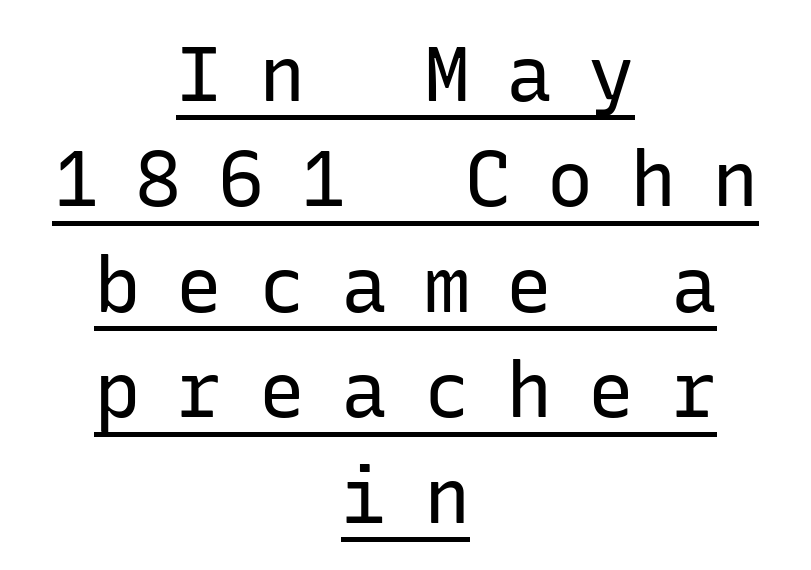
Q: Is the text bold? A: No.
Q: Is the text italic (slanted)? A: No, it is upright.
Q: Is the typeface a serif or a sans-serif typeface? A: Sans-serif.
Q: Is the text underlined? A: Yes.
Q: How is the paragraph aligned? A: Centered.
Q: Is the spacing between letters normal or unusually wide? A: Unusually wide.
Q: Is the spacing between lines tight, normal or loose? A: Normal.
Q: Width (condensed, normal, or wide)? A: Normal.
Q: Stroke contrast? A: Low.
Q: x-height? A: Medium.
Q: Monospaced? A: Yes.
